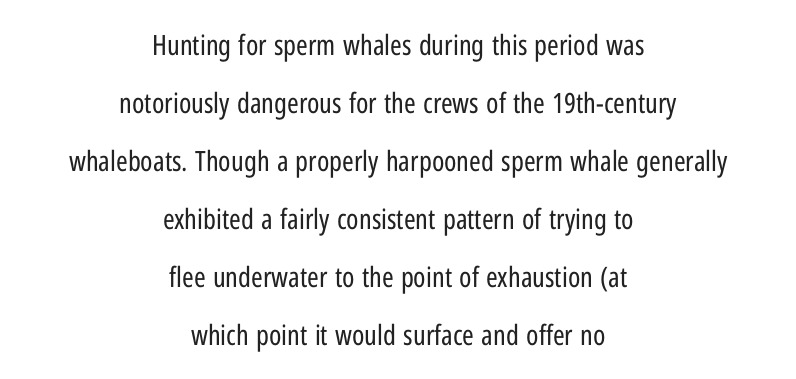
{"serif": "no", "italic": "no", "bold": "no", "weight": "regular", "width": "condensed", "stroke_contrast": "low", "x_height": "medium", "monospaced": "no", "underline": "no", "align": "center", "line_spacing": "loose", "line_spacing_ratio": 2.07, "letter_spacing": "normal", "letter_spacing_em": 0.0, "glyph_px": 28}
